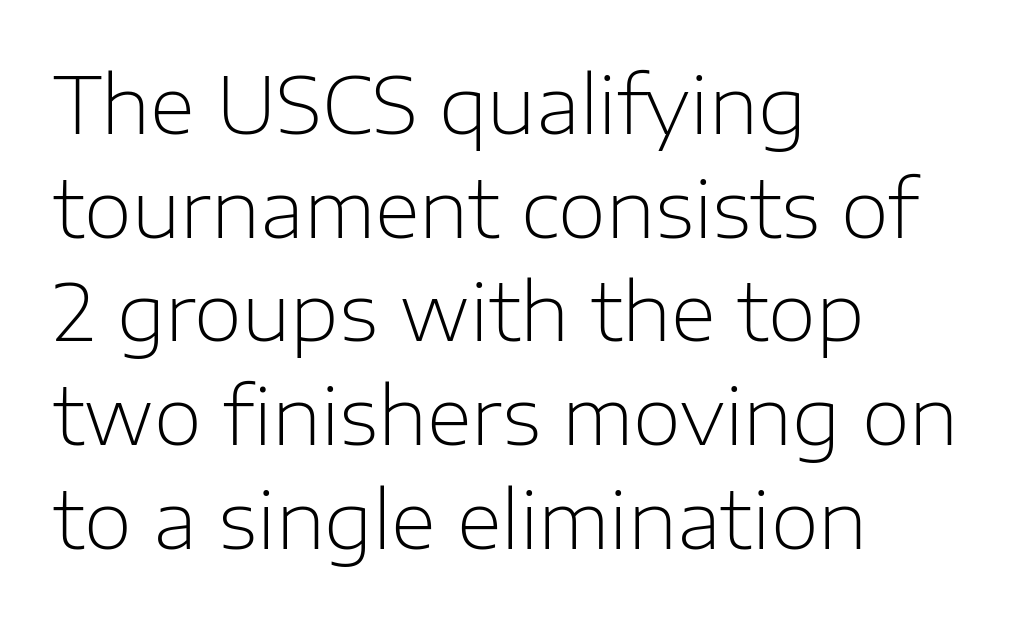
The image shows 78 px light sans-serif type, upright; set left-aligned, normal line spacing (1.33x), normal letter spacing, not underlined; low stroke contrast and a medium x-height.
